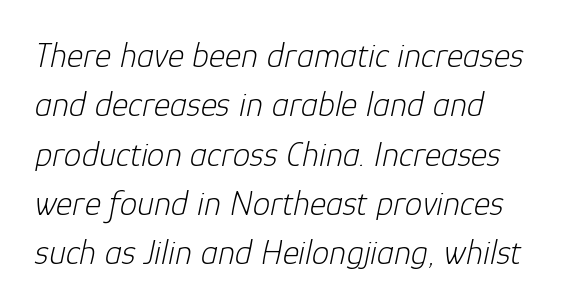
Line starts are locked; line ends wander. Unmarked baselines from the first word to the last. What stands out about the letter spacing? Nothing — it is the standard amount. The specimen reads as italic at a glance. The characters are drawn with everyday or finer stroke widths.
